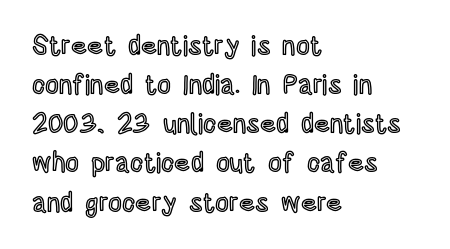
Evenly set lines give the paragraph a standard silhouette. What stands out about the letter spacing? Nothing — it is the standard amount. Glance below the letters and you will spot only blank space. The compositor pushed each line to the left boundary. The axis of the letterforms is exactly vertical.
